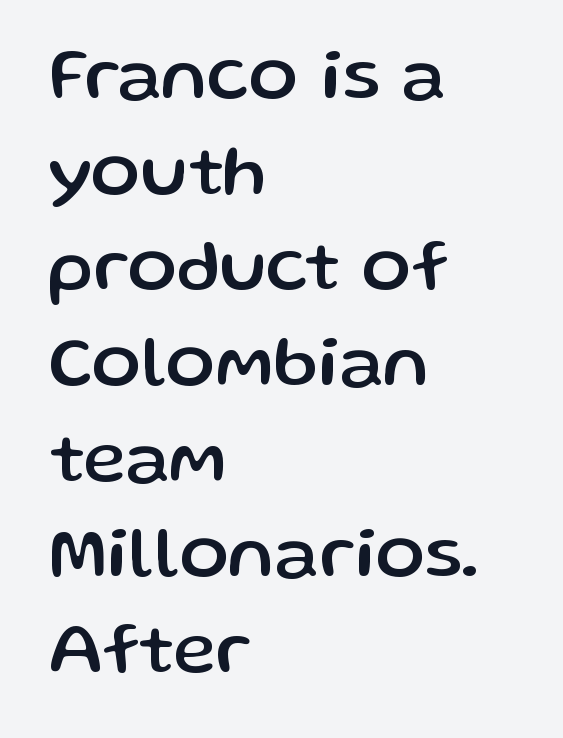
The image shows 73 px sans-serif type, upright; set left-aligned, normal line spacing (1.31x), normal letter spacing, not underlined; low stroke contrast and a medium x-height.
